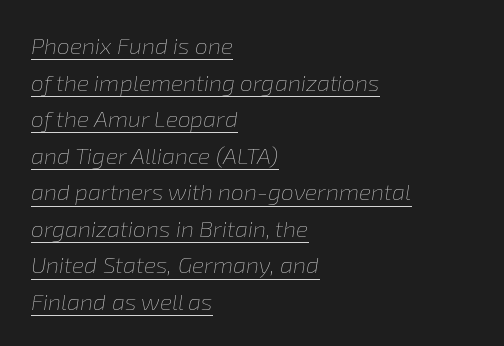
The image shows 23 px text type, italic (leaning right); set left-aligned, normal line spacing (1.59x), normal letter spacing, underlined.
